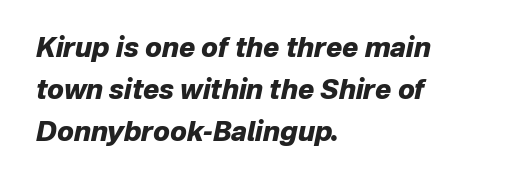
The image shows 27 px bold type, italic (leaning right); set left-aligned, normal line spacing (1.56x), normal letter spacing, not underlined.
